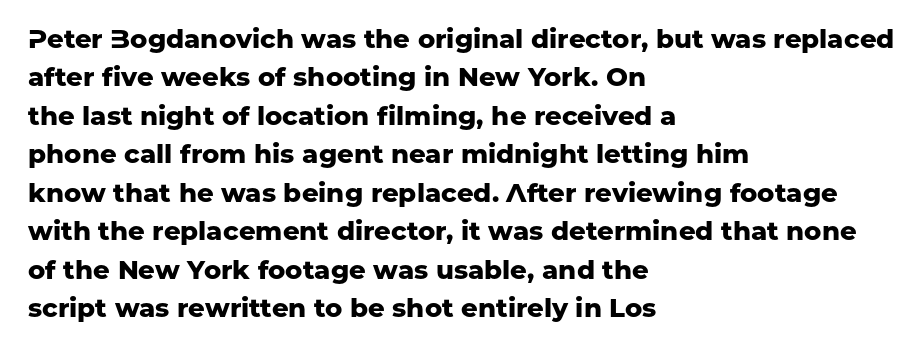
The image shows 26 px bold type, upright; set left-aligned, normal line spacing (1.48x), normal letter spacing, not underlined.
